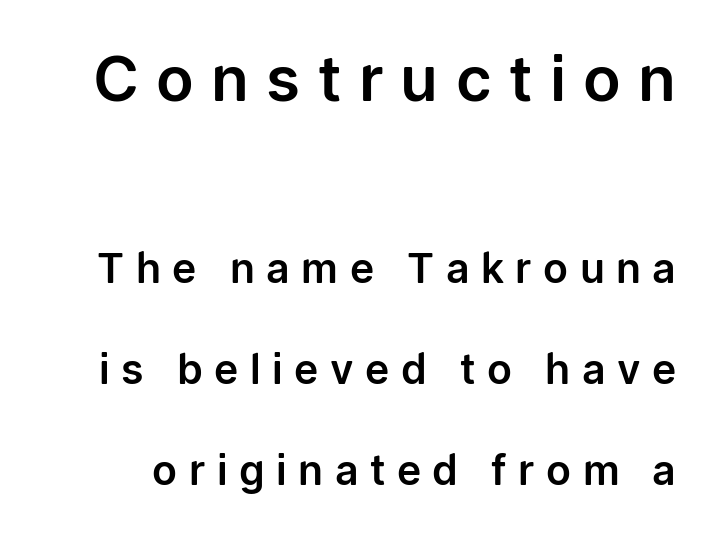
Q: Is the text italic (slanted)? A: No, it is upright.
Q: Is the typeface a serif or a sans-serif typeface? A: Sans-serif.
Q: Is the text underlined? A: No.
Q: Is the spacing between letters normal or unusually wide? A: Unusually wide.
Q: Is the spacing between lines tight, normal or loose? A: Loose.
Q: Which block of text is set in a larger size, the first (top) or the second (bottom)? A: The first (top) one.
Q: Width (condensed, normal, or wide)? A: Normal.
Q: Stroke contrast? A: Low.
Q: x-height? A: Medium.
Q: Monospaced? A: No.
